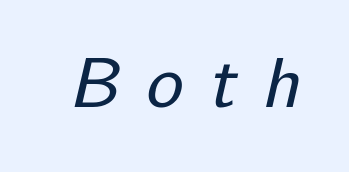
Q: Is the text bold? A: No.
Q: Is the typeface a serif or a sans-serif typeface? A: Sans-serif.
Q: Is the text underlined? A: No.
Q: Is the spacing between letters normal or unusually wide? A: Unusually wide.
Q: Width (condensed, normal, or wide)? A: Normal.
Q: Stroke contrast? A: Low.
Q: x-height? A: Medium.
Q: Monospaced? A: No.
